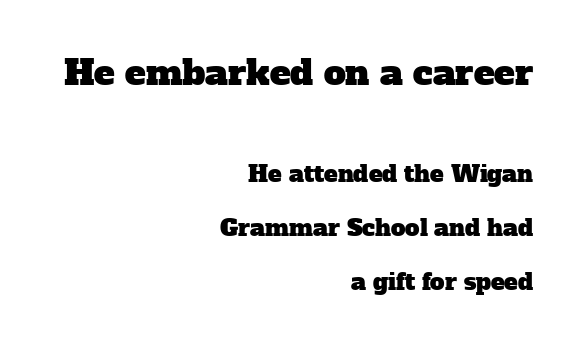
The image shows 35 px serif type; set right-aligned, loose line spacing (2.35x), normal letter spacing, not underlined; the first (top) block is 1.52x larger; low stroke contrast and a medium x-height.
